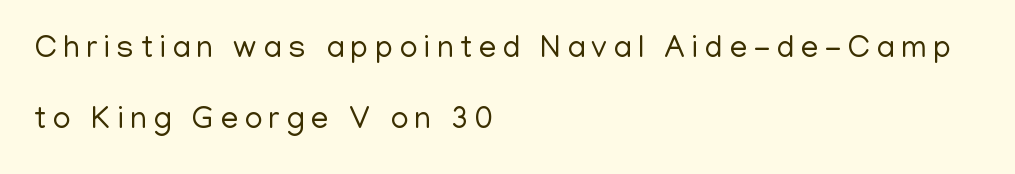
{"serif": "no", "italic": "no", "bold": "no", "weight": "regular", "width": "normal", "stroke_contrast": "low", "x_height": "medium", "monospaced": "no", "underline": "no", "align": "left", "line_spacing": "loose", "line_spacing_ratio": 2.29, "letter_spacing": "wide", "letter_spacing_em": 0.21, "glyph_px": 31}
